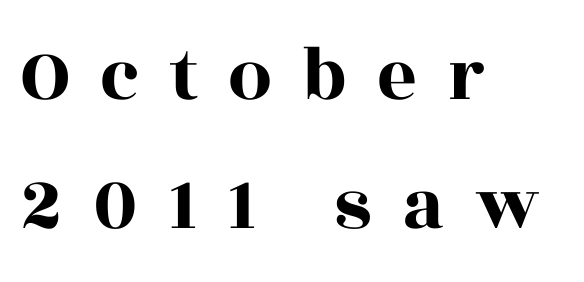
A typesetter would call this heavily tracked-out type. Typeset ragged right — the left edge is the straight one. Descenders are the only things crossing below the line. Characters remain perfectly vertical along every line.
